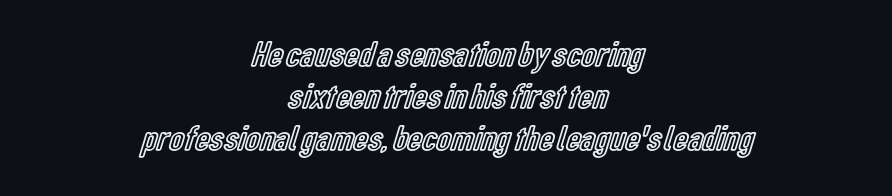
{"width": "condensed", "x_height": "medium", "monospaced": "no", "underline": "no", "align": "center", "line_spacing_ratio": 1.17, "letter_spacing": "normal", "letter_spacing_em": 0.0, "glyph_px": 36}
